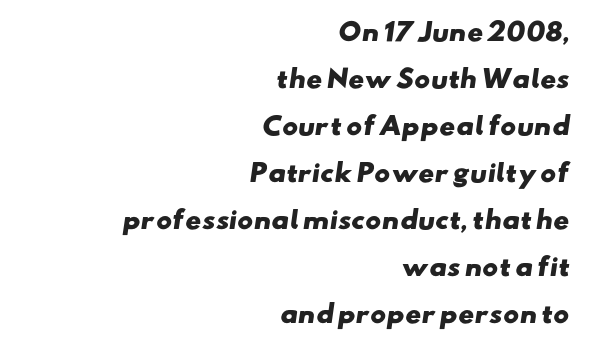
{"bold": "yes", "underline": "no", "align": "right", "line_spacing": "loose", "line_spacing_ratio": 1.96, "letter_spacing": "normal", "letter_spacing_em": 0.0, "glyph_px": 24}
